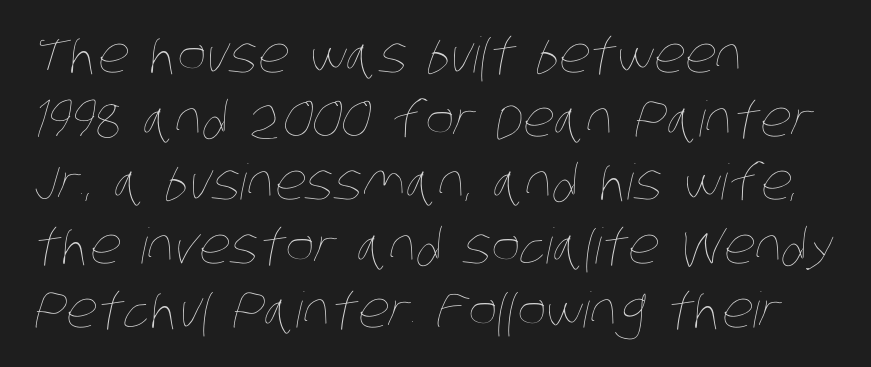
{"bold": "no", "weight": "thin", "width": "condensed", "stroke_contrast": "low", "x_height": "large", "monospaced": "no", "underline": "no", "align": "left", "line_spacing": "normal", "line_spacing_ratio": 1.3, "letter_spacing": "normal", "letter_spacing_em": 0.0, "glyph_px": 49}
